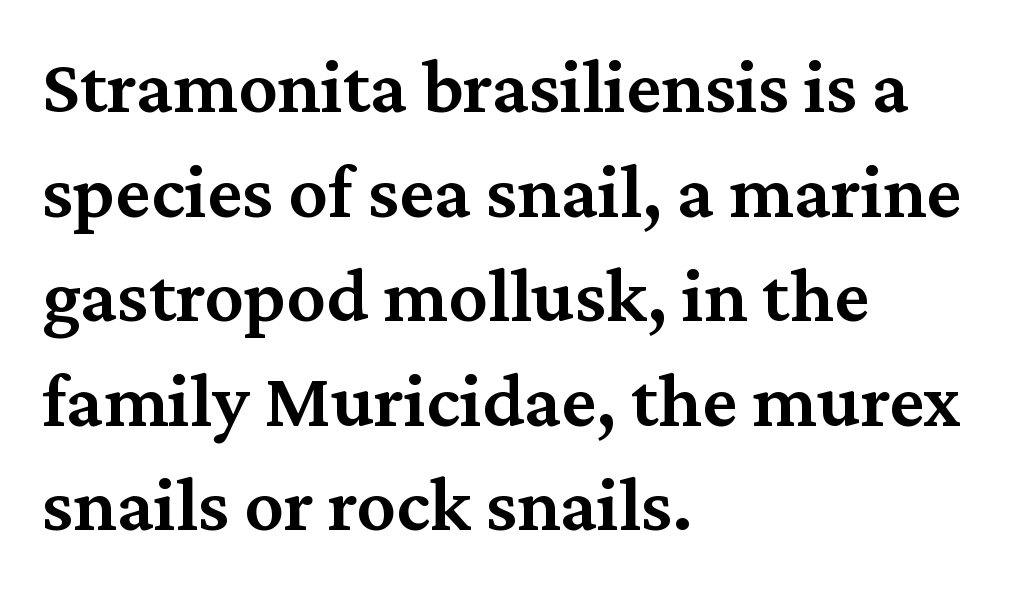
Q: Is the text bold? A: Semi-bold.
Q: Is the text italic (slanted)? A: No, it is upright.
Q: Is the typeface a serif or a sans-serif typeface? A: Serif.
Q: Is the text underlined? A: No.
Q: How is the paragraph aligned? A: Left-aligned.
Q: Is the spacing between letters normal or unusually wide? A: Normal.
Q: Is the spacing between lines tight, normal or loose? A: Normal.
Q: Width (condensed, normal, or wide)? A: Normal.
Q: Stroke contrast? A: Medium.
Q: x-height? A: Medium.
Q: Monospaced? A: No.
